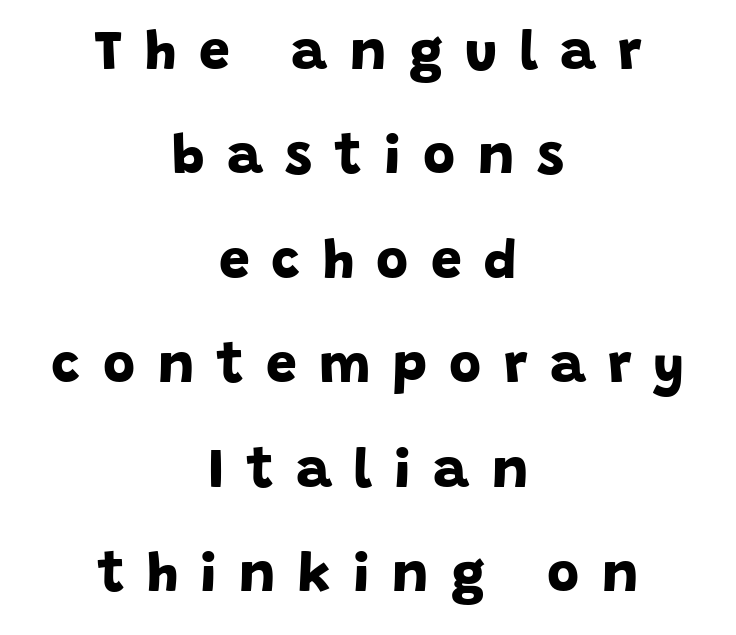
Short and long lines alike share a common midpoint. Nope, no serifs anywhere on these letters. Note the varied advance widths — an 'i' is clearly narrower than an 'm'. Chunky letters — that's bold for sure. The block of text is sparse from top to bottom, with ample space between rows.
